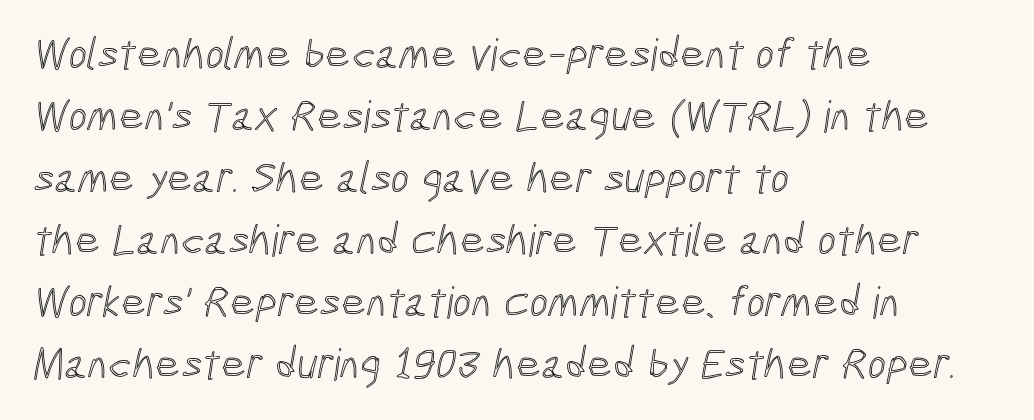
The tracking reads as untouched default to a designer's eye. You could not count columns in this text — the font is proportionally spaced. Lines of text with bare space underneath. The lines in this sample share a left origin and differ only in where they stop.
